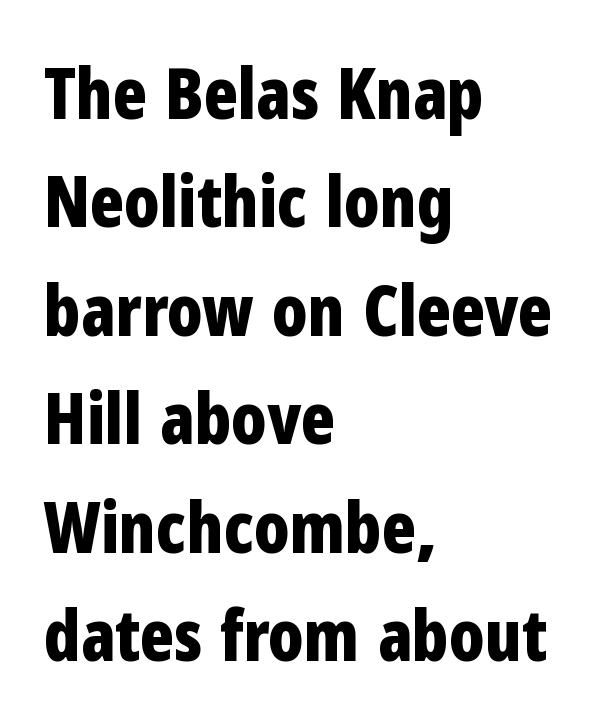
A sans-serif font was chosen for this passage. Check the space under the baseline: it is left empty. Summary of weight: heavy, a full bold. Interline gaps are of average width in this sample. Leftover space on each line is placed entirely after the last word.
